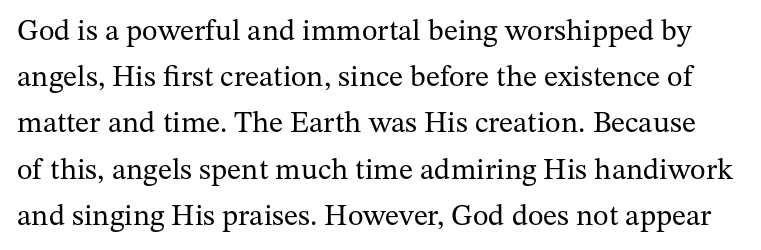
Q: Is the text bold? A: No.
Q: Is the text italic (slanted)? A: No, it is upright.
Q: Is the typeface a serif or a sans-serif typeface? A: Serif.
Q: Is the text underlined? A: No.
Q: Is the spacing between letters normal or unusually wide? A: Normal.
Q: Is the spacing between lines tight, normal or loose? A: Normal.
Q: Width (condensed, normal, or wide)? A: Normal.
Q: Stroke contrast? A: Medium.
Q: x-height? A: Medium.
Q: Monospaced? A: No.
